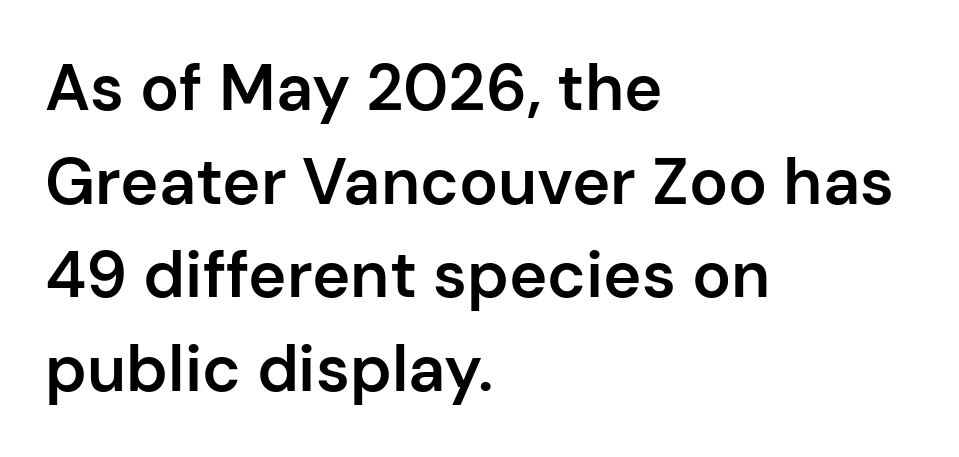
{"serif": "no", "italic": "no", "bold": "semi", "weight": "semibold", "width": "normal", "stroke_contrast": "low", "x_height": "medium", "monospaced": "no", "underline": "no", "align": "left", "line_spacing": "normal", "line_spacing_ratio": 1.44, "letter_spacing": "normal", "letter_spacing_em": 0.0, "glyph_px": 65}
